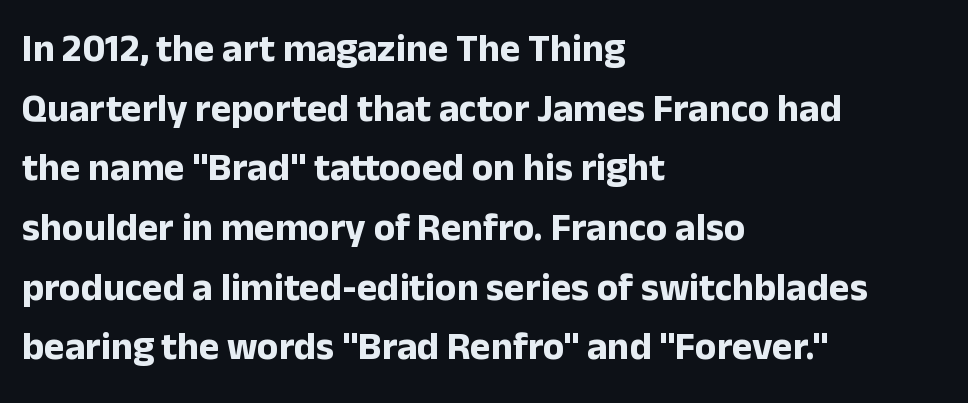
Q: Is the text bold? A: Yes.
Q: Is the text italic (slanted)? A: No, it is upright.
Q: Is the typeface a serif or a sans-serif typeface? A: Sans-serif.
Q: Is the text underlined? A: No.
Q: How is the paragraph aligned? A: Left-aligned.
Q: Is the spacing between letters normal or unusually wide? A: Normal.
Q: Is the spacing between lines tight, normal or loose? A: Normal.
Q: Width (condensed, normal, or wide)? A: Normal.
Q: Stroke contrast? A: Low.
Q: x-height? A: Medium.
Q: Monospaced? A: No.
